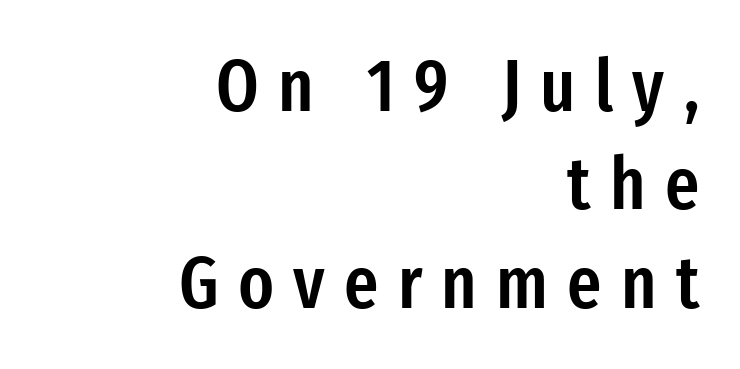
Q: Is the text bold? A: Semi-bold.
Q: Is the text italic (slanted)? A: No, it is upright.
Q: Is the typeface a serif or a sans-serif typeface? A: Sans-serif.
Q: Is the text underlined? A: No.
Q: How is the paragraph aligned? A: Right-aligned.
Q: Is the spacing between letters normal or unusually wide? A: Unusually wide.
Q: Is the spacing between lines tight, normal or loose? A: Normal.
Q: Width (condensed, normal, or wide)? A: Condensed.
Q: Stroke contrast? A: Low.
Q: x-height? A: Medium.
Q: Monospaced? A: No.
